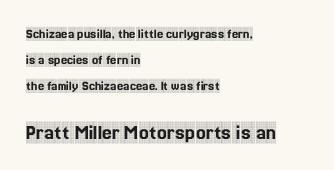
Q: Is the text italic (slanted)? A: No, it is upright.
Q: Is the text underlined? A: No.
Q: How is the paragraph aligned? A: Left-aligned.
Q: Is the spacing between letters normal or unusually wide? A: Normal.
Q: Which block of text is set in a larger size, the first (top) or the second (bottom)? A: The second (bottom) one.
